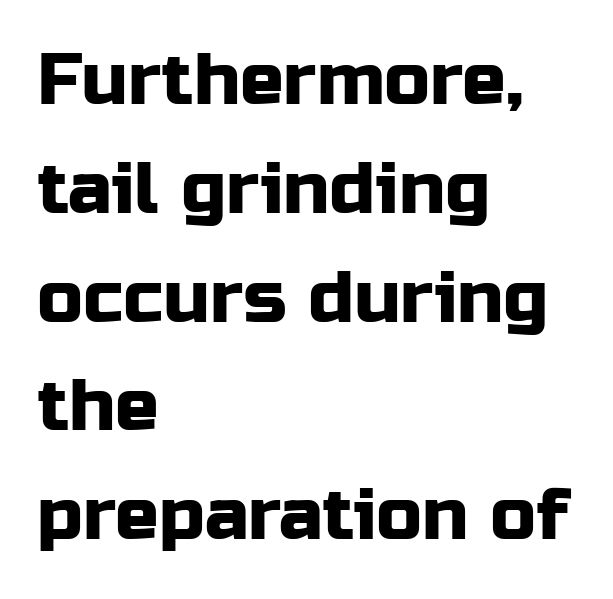
{"serif": "no", "italic": "no", "width": "normal", "stroke_contrast": "low", "x_height": "medium", "monospaced": "no", "underline": "no", "align": "left", "line_spacing": "normal", "line_spacing_ratio": 1.49, "letter_spacing": "normal", "letter_spacing_em": 0.0, "glyph_px": 73}
